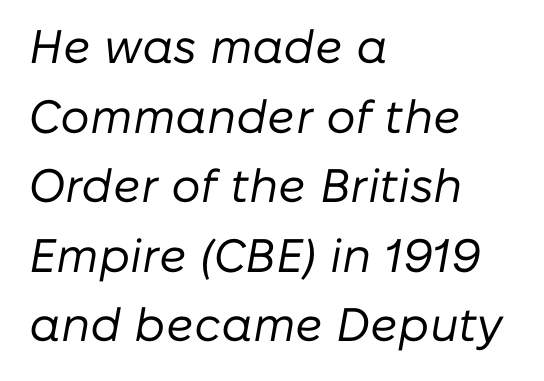
Vertically, the passage feels balanced, rows spaced as you'd expect. Unbolded letterforms with no extra heft. The words here are not underlined. Short and long lines alike share a common starting point at left. The passage shown is typed in a proportional face where columns would drift. This sample uses an oblique cut, with every glyph tilted off the vertical.
